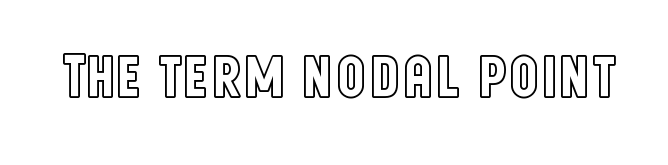
Q: Is the text italic (slanted)? A: No, it is upright.
Q: Is the text underlined? A: No.
Q: Is the spacing between letters normal or unusually wide? A: Normal.
Q: Width (condensed, normal, or wide)? A: Condensed.
Q: x-height? A: Large.
Q: Monospaced? A: No.
